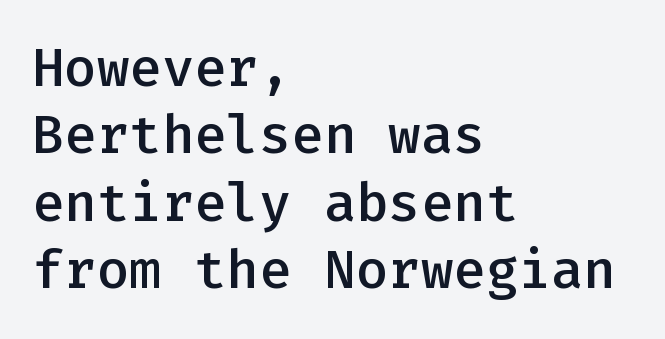
{"serif": "no", "italic": "no", "bold": "semi", "weight": "semibold", "width": "normal", "stroke_contrast": "low", "x_height": "medium", "monospaced": "yes", "underline": "no", "align": "left", "line_spacing": "normal", "line_spacing_ratio": 1.25, "letter_spacing": "normal", "letter_spacing_em": 0.0, "glyph_px": 54}
